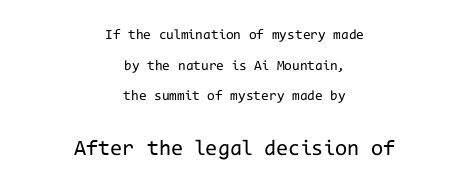
Q: Is the text bold? A: No.
Q: Is the text italic (slanted)? A: No, it is upright.
Q: Is the text underlined? A: No.
Q: How is the paragraph aligned? A: Centered.
Q: Is the spacing between letters normal or unusually wide? A: Normal.
Q: Is the spacing between lines tight, normal or loose? A: Loose.
Q: Which block of text is set in a larger size, the first (top) or the second (bottom)? A: The second (bottom) one.
